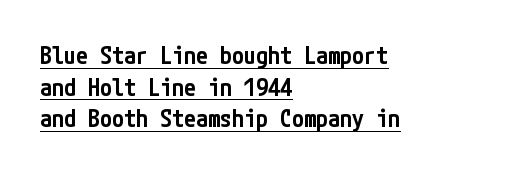
{"italic": "no", "bold": "semi", "underline": "yes", "align": "left", "line_spacing": "normal", "line_spacing_ratio": 1.32, "letter_spacing": "normal", "letter_spacing_em": 0.0, "glyph_px": 24}
